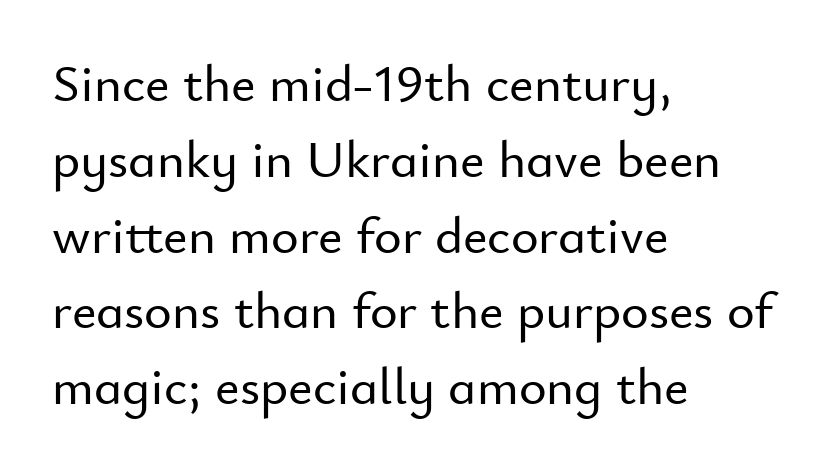
The block of text has a typical density, with ordinary space between rows. Think of a printed novel: that variable character pitch is what you see here. Which margin do the lines hug? The left one — the right edge is uneven. The line texture is even and compact thanks to regular tracking. Upright lettering throughout.
